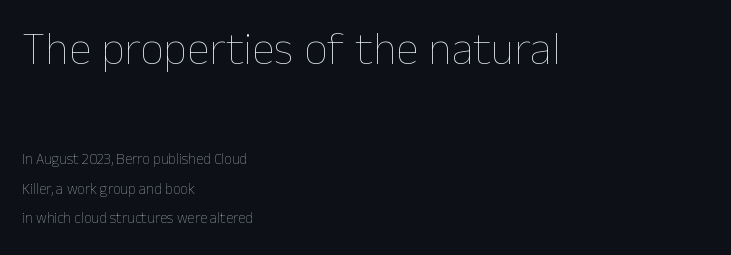
{"italic": "no", "bold": "no", "weight": "thin", "width": "normal", "stroke_contrast": "low", "x_height": "medium", "monospaced": "no", "underline": "no", "align": "left", "line_spacing": "loose", "line_spacing_ratio": 1.98, "letter_spacing": "normal", "letter_spacing_em": 0.0, "larger_block": "first", "size_ratio": 3.07, "glyph_px": 46}
